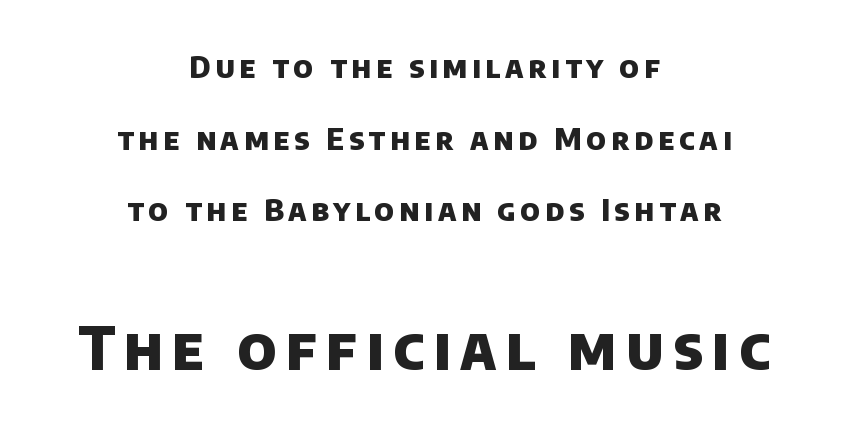
{"serif": "no", "bold": "yes", "weight": "heavy", "width": "normal", "stroke_contrast": "low", "x_height": "large", "monospaced": "no", "underline": "no", "align": "center", "line_spacing": "loose", "line_spacing_ratio": 2.39, "larger_block": "second", "size_ratio": 1.97, "glyph_px": 59}
